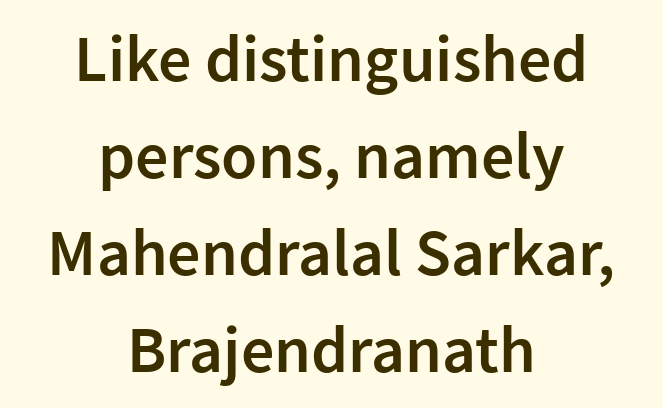
Q: Is the text bold? A: Semi-bold.
Q: Is the text italic (slanted)? A: No, it is upright.
Q: Is the typeface a serif or a sans-serif typeface? A: Sans-serif.
Q: Is the text underlined? A: No.
Q: How is the paragraph aligned? A: Centered.
Q: Is the spacing between letters normal or unusually wide? A: Normal.
Q: Is the spacing between lines tight, normal or loose? A: Normal.
Q: Width (condensed, normal, or wide)? A: Normal.
Q: Stroke contrast? A: Low.
Q: x-height? A: Medium.
Q: Monospaced? A: No.
